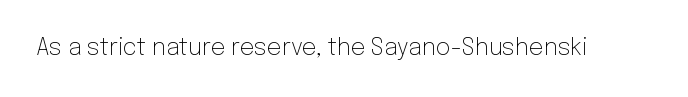
Q: Is the text bold? A: No.
Q: Is the text italic (slanted)? A: No, it is upright.
Q: Is the text underlined? A: No.
Q: Is the spacing between letters normal or unusually wide? A: Normal.
